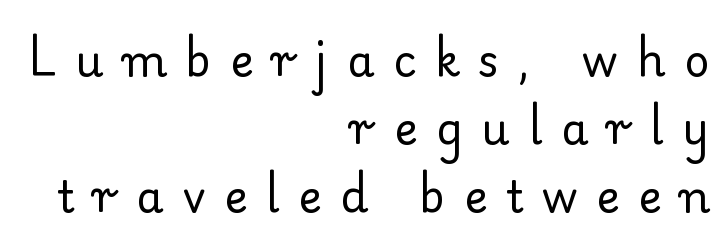
{"serif": "yes", "italic": "no", "bold": "no", "weight": "regular", "width": "normal", "stroke_contrast": "low", "x_height": "small", "monospaced": "no", "underline": "no", "align": "right", "line_spacing": "normal", "line_spacing_ratio": 1.55, "letter_spacing": "wide", "letter_spacing_em": 0.43, "glyph_px": 44}
